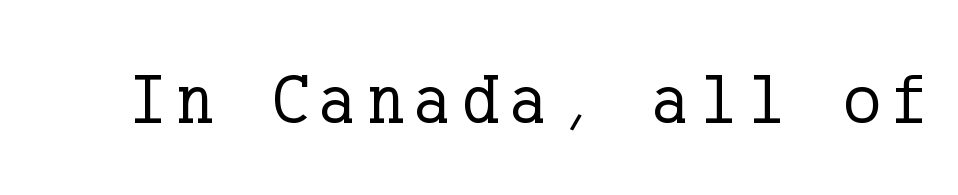
No word sits above an underline. Tall strokes in this sample are plumb rather than angled. The designer went with a serif here, giving each stem small feet. The strokes carry an ordinary text weight at most.
